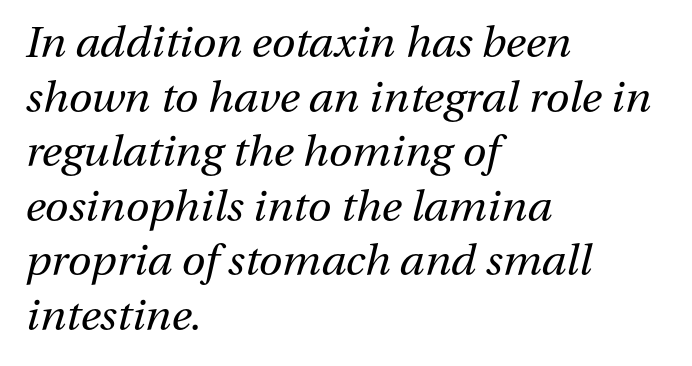
Spacing between characters is what you'd get straight out of the box. Every row of glyphs begins at an identical x-position on the left. No heavy texture on the line: the type isn't bold. Think of a printed novel: that variable character pitch is what you see here.
